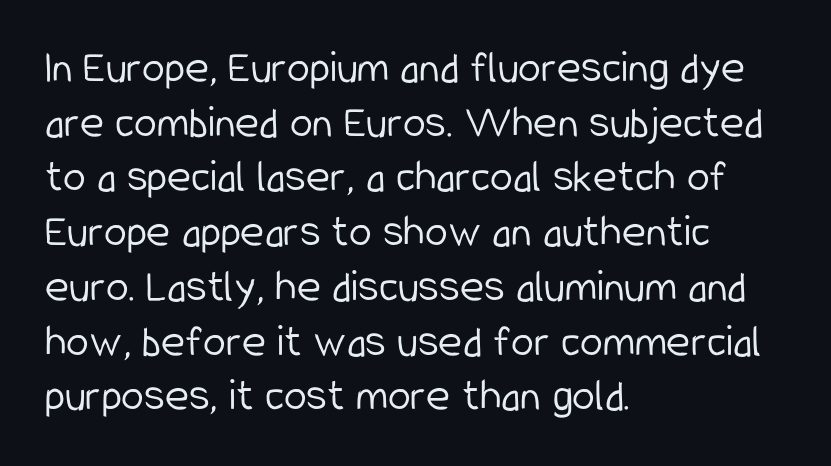
This rendering features lettering with no underline. Short and long lines alike share a common starting point at left. A typesetter would mark this as roman, not italic. Do the characters align in a grid? No, the font is proportional. Ink coverage per letter is moderate at most.
